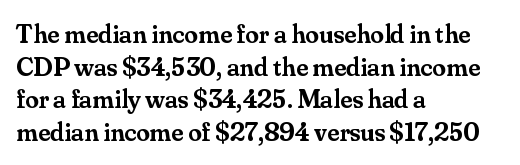
Q: Is the text bold? A: Semi-bold.
Q: Is the text italic (slanted)? A: No, it is upright.
Q: Is the text underlined? A: No.
Q: How is the paragraph aligned? A: Left-aligned.
Q: Is the spacing between letters normal or unusually wide? A: Normal.
